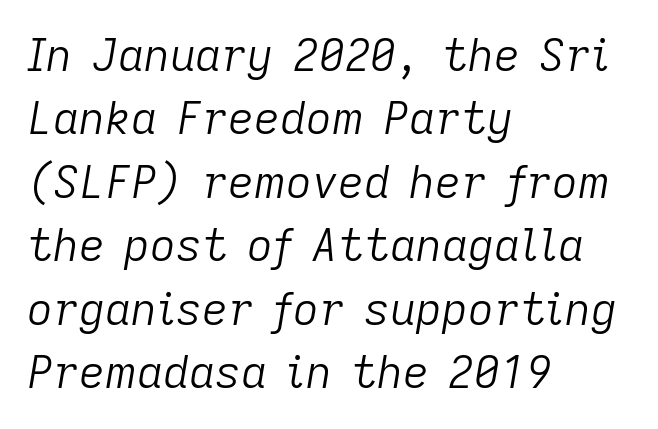
Here the designer chose a conventional face with non-uniform glyph widths. Designer's note — italics engaged. Here the glyphs are tracked normally, forming tight word shapes. Summary of vertical rhythm: regular, with standard interline spacing.
